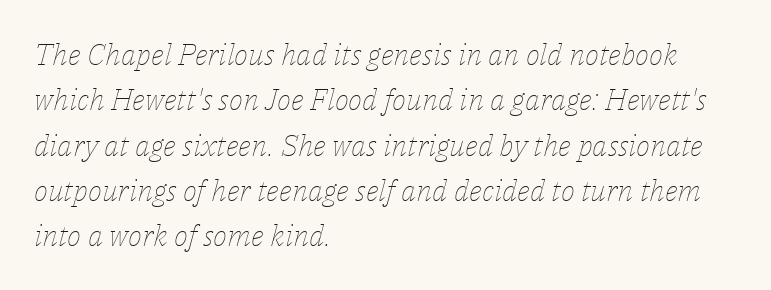
Q: Is the text bold? A: No.
Q: Is the text italic (slanted)? A: Yes, it leans right by about 14 degrees.
Q: Is the text underlined? A: No.
Q: How is the paragraph aligned? A: Left-aligned.
Q: Is the spacing between letters normal or unusually wide? A: Normal.
Q: Is the spacing between lines tight, normal or loose? A: Normal.
Q: Width (condensed, normal, or wide)? A: Normal.
Q: Stroke contrast? A: Low.
Q: x-height? A: Medium.
Q: Monospaced? A: No.
